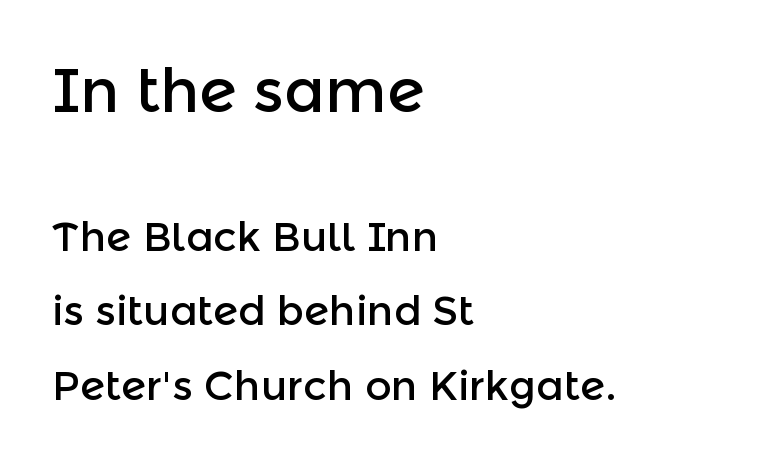
The image shows 61 px sans-serif type, upright; set left-aligned, line spacing 1.81x, normal letter spacing, not underlined; the first (top) block is 1.49x larger; a medium x-height.
